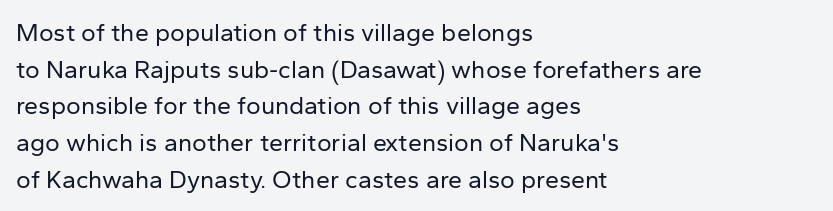
Q: Is the text bold? A: No.
Q: Is the text italic (slanted)? A: No, it is upright.
Q: Is the text underlined? A: No.
Q: How is the paragraph aligned? A: Left-aligned.
Q: Is the spacing between letters normal or unusually wide? A: Normal.
Q: Is the spacing between lines tight, normal or loose? A: Normal.
